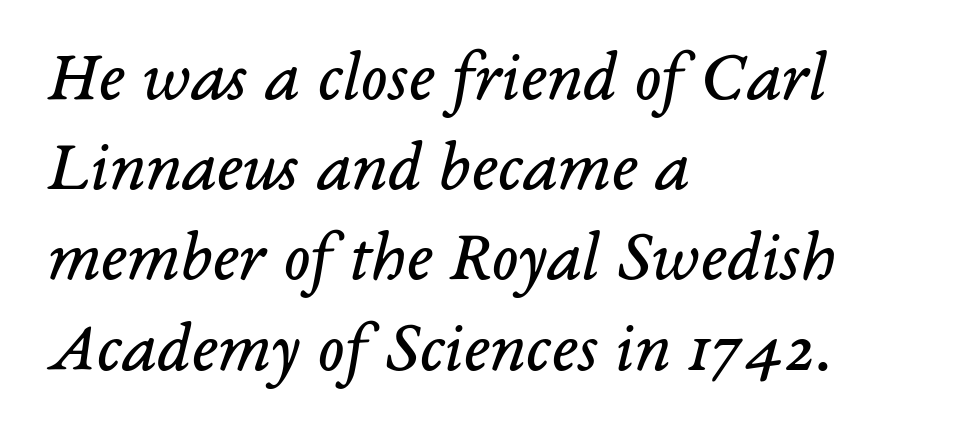
The image shows 71 px regular-weight serif type, italic (leaning right); set left-aligned, normal line spacing (1.27x), normal letter spacing, not underlined; low stroke contrast and a medium x-height.
